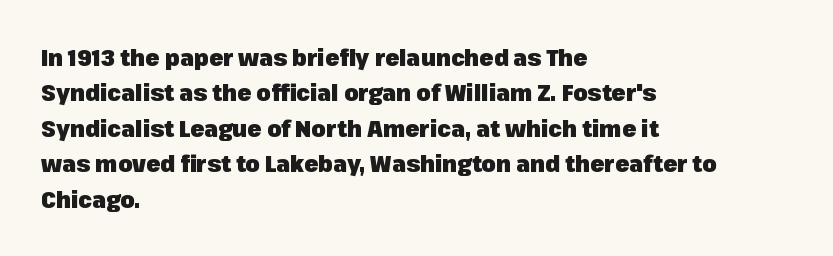
{"italic": "no", "bold": "yes", "underline": "no", "align": "left", "line_spacing": "normal", "line_spacing_ratio": 1.54, "letter_spacing": "normal", "letter_spacing_em": 0.0, "glyph_px": 23}
